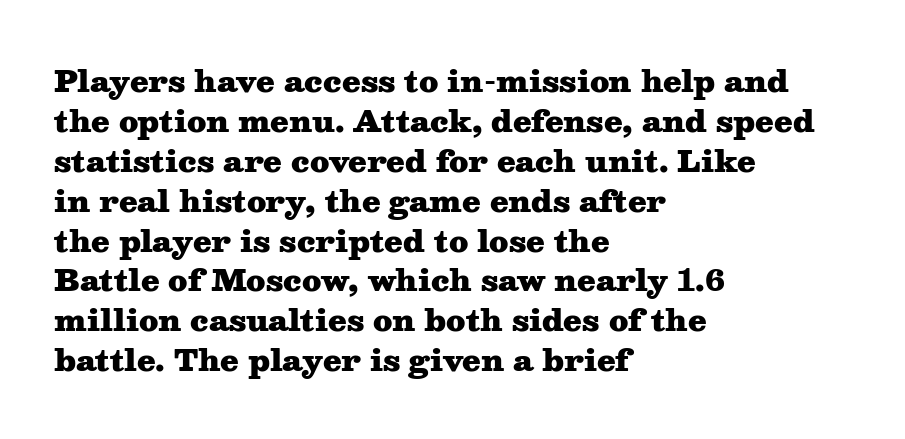
{"serif": "yes", "italic": "no", "bold": "yes", "weight": "heavy", "width": "wide", "stroke_contrast": "medium", "x_height": "medium", "monospaced": "no", "underline": "no", "align": "left", "line_spacing": "normal", "line_spacing_ratio": 1.33, "letter_spacing": "normal", "letter_spacing_em": 0.0, "glyph_px": 30}
